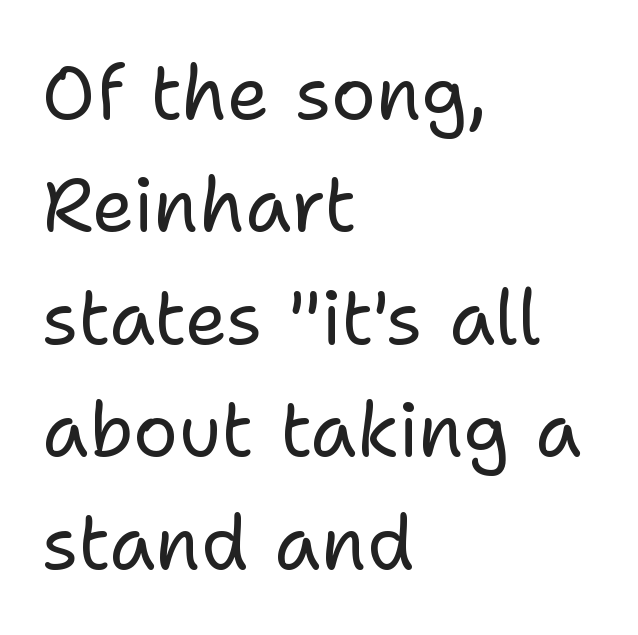
The image shows 75 px regular-weight sans-serif type, upright; set left-aligned, normal line spacing (1.5x), normal letter spacing, not underlined; low stroke contrast and a medium x-height.
